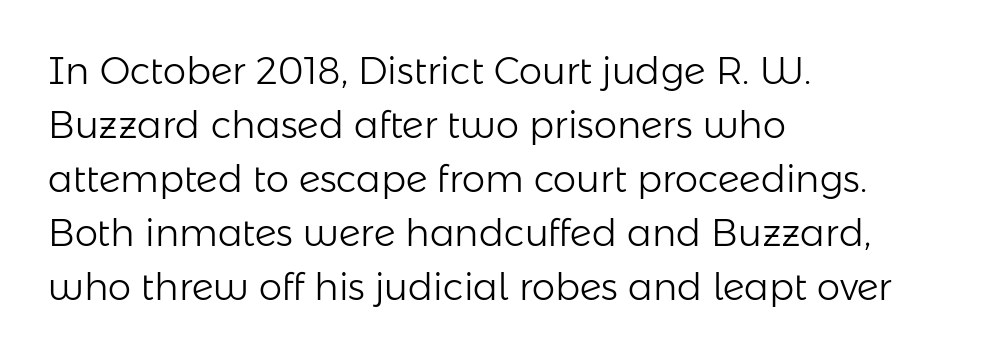
{"serif": "no", "italic": "no", "bold": "no", "weight": "light", "width": "normal", "stroke_contrast": "low", "x_height": "medium", "monospaced": "no", "underline": "no", "align": "left", "line_spacing": "normal", "line_spacing_ratio": 1.46, "letter_spacing": "normal", "letter_spacing_em": 0.0, "glyph_px": 37}
